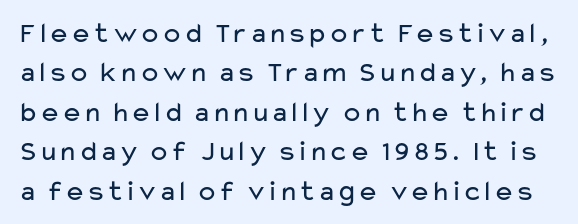
Has an underline been added? It has not. Do the characters align in a grid? No, the font is proportional. The block of text has a typical density, with ordinary space between rows. This reads as an unemphasized weight, regular at the heaviest.
